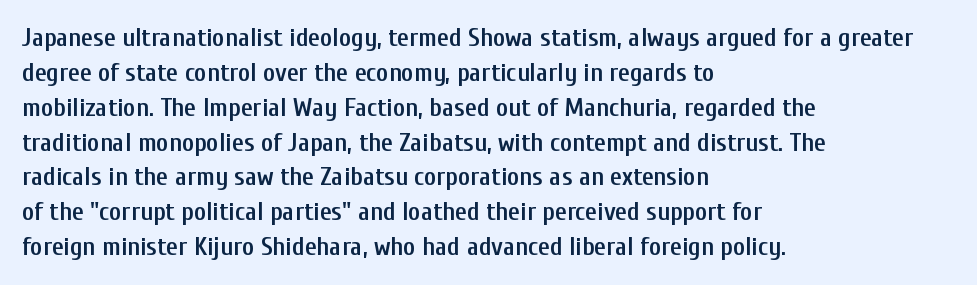
The image shows 26 px text type, upright; set left-aligned, normal line spacing (1.34x), normal letter spacing, not underlined.
